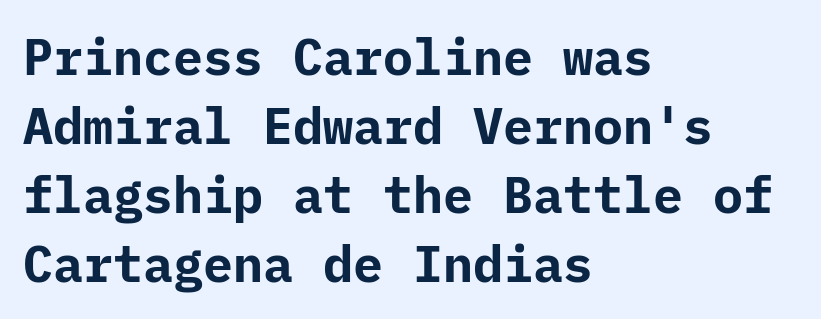
Anything drawn beneath the words? Only blank space. The rendering uses a moderate line-height, typical for paragraphs. Which margin do the lines hug? The left one — the right edge is uneven. Posture: vertical. Unlike a traditional serif, this face leaves its strokes unadorned. Students, this is bold: see how much ink each stroke carries.
